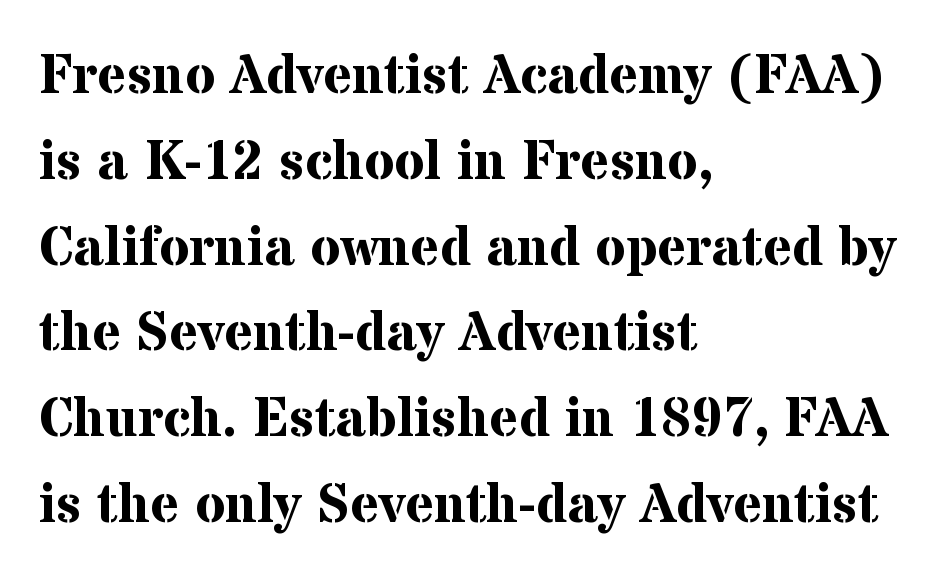
{"serif": "yes", "italic": "no", "bold": "yes", "weight": "bold", "width": "normal", "stroke_contrast": "medium", "x_height": "medium", "monospaced": "no", "underline": "no", "align": "left", "line_spacing": "normal", "line_spacing_ratio": 1.56, "letter_spacing": "normal", "letter_spacing_em": 0.0, "glyph_px": 55}
